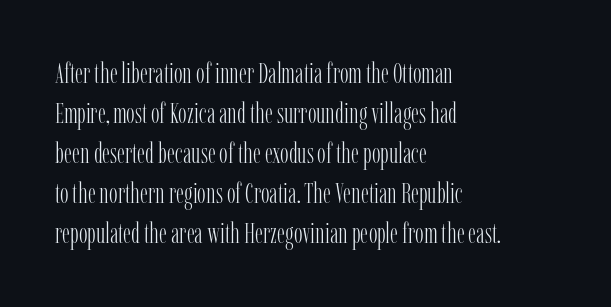
The image shows 29 px light, condensed serif type, upright; set left-aligned, normal line spacing (1.38x), normal letter spacing, not underlined; low stroke contrast and a medium x-height.
